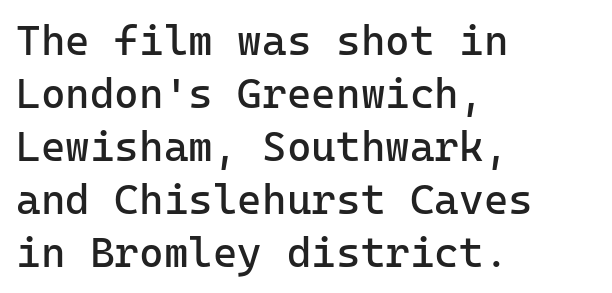
The image shows 42 px regular-weight sans-serif type, upright, monospaced; set left-aligned, normal line spacing (1.26x), normal letter spacing, not underlined; low stroke contrast and a medium x-height.
